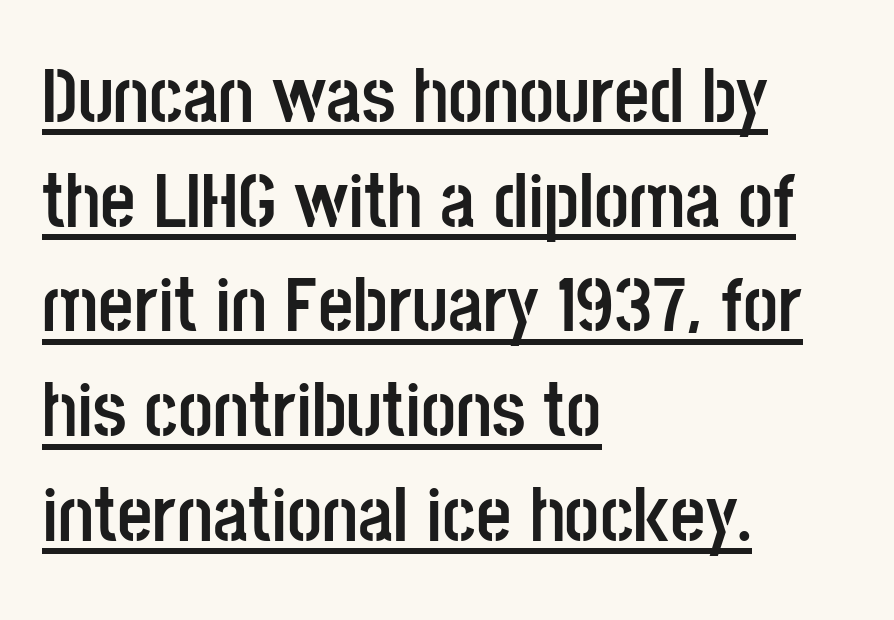
Q: Is the text bold? A: Yes.
Q: Is the text italic (slanted)? A: No, it is upright.
Q: Is the typeface a serif or a sans-serif typeface? A: Sans-serif.
Q: Is the text underlined? A: Yes.
Q: How is the paragraph aligned? A: Left-aligned.
Q: Is the spacing between letters normal or unusually wide? A: Normal.
Q: Is the spacing between lines tight, normal or loose? A: Normal.
Q: Width (condensed, normal, or wide)? A: Condensed.
Q: Stroke contrast? A: Low.
Q: x-height? A: Large.
Q: Monospaced? A: No.
